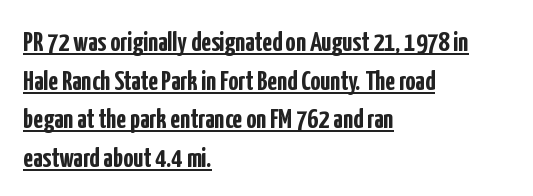
Every character sits straight up, as roman type does. Set as a true bold cut, around the 700 mark. Are there feet on the stems? There aren't — it's a sans. In designer terms, the underline attribute is active on this setting. Does extra space separate the letters? No, they use regular spacing.
